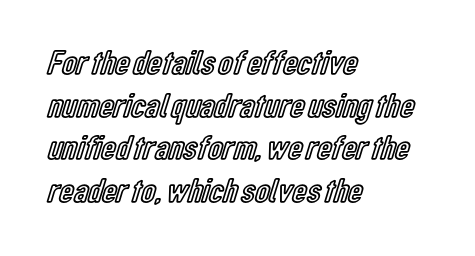
{"width": "condensed", "x_height": "medium", "monospaced": "no", "underline": "no", "align": "left", "line_spacing_ratio": 1.22, "letter_spacing": "normal", "letter_spacing_em": 0.0, "glyph_px": 35}
